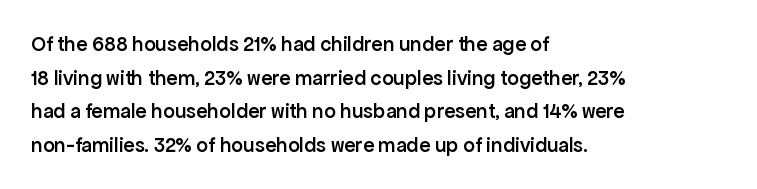
The image shows 21 px text type, upright; set left-aligned, normal line spacing (1.6x), normal letter spacing, not underlined.
